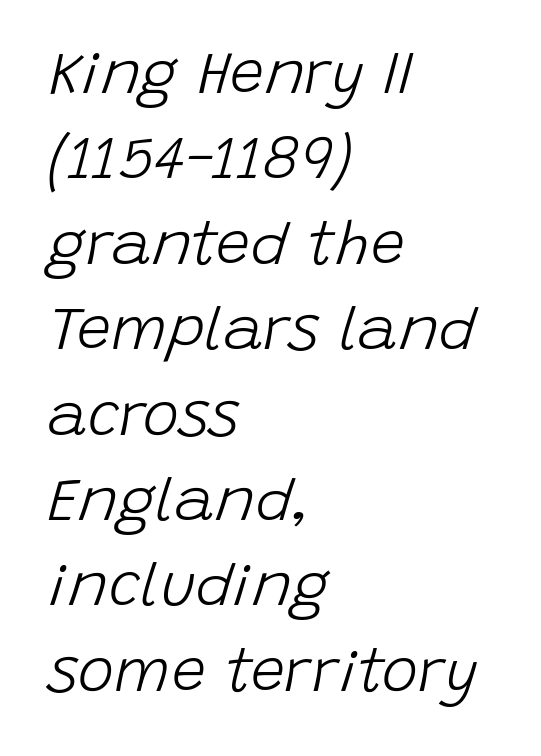
{"italic": "yes", "lean": "right", "slant_degrees": 15, "bold": "no", "weight": "light", "width": "normal", "stroke_contrast": "low", "x_height": "large", "monospaced": "no", "underline": "no", "align": "left", "line_spacing": "normal", "line_spacing_ratio": 1.4, "letter_spacing": "normal", "letter_spacing_em": 0.0, "glyph_px": 61}
